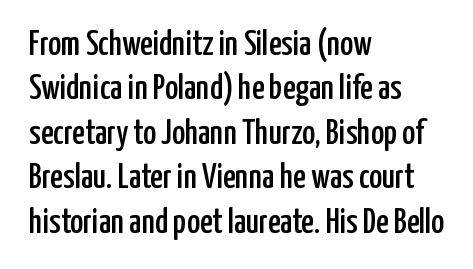
Does the leading feel generous? No, just average. Words appear dense and cohesive because spacing is normal. These lines are set flush left with a ragged right edge. Type without underlining. Each letter keeps its own natural width here, so spacing adapts to shape.
